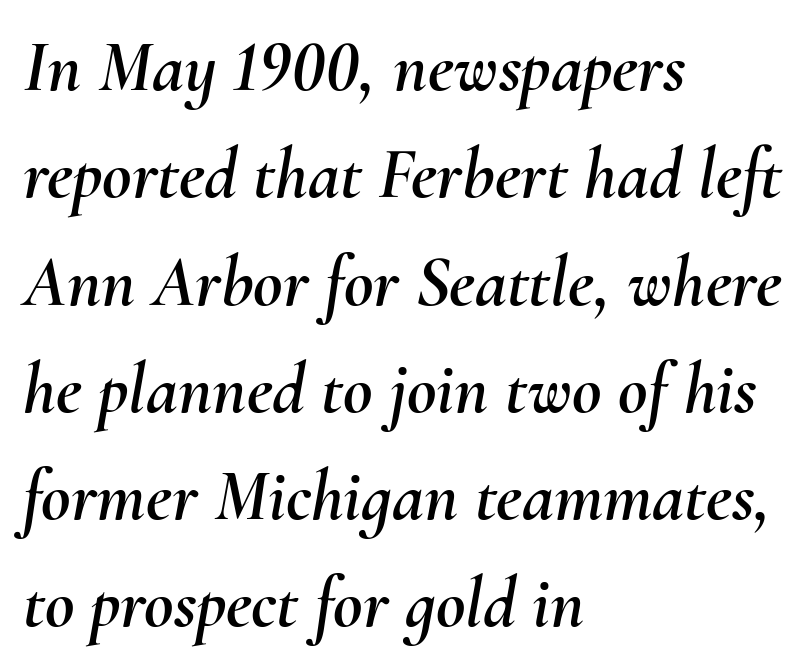
Only glyphs here, with clear space below each row. The rows are spaced the way most documents space them. Does the copy run flush right? No — it runs flush left. Honestly, the letter spacing is just normal — you wouldn't notice it.
